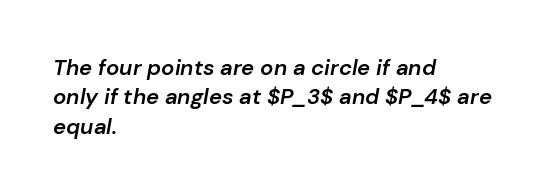
Students, this is semibold: more ink than regular, less than bold. In terms of leading, this rendering sits right in the middle. A classic flush-left, rag-right setting is used for this passage. Tracking value appears to be zero — textbook default spacing.
